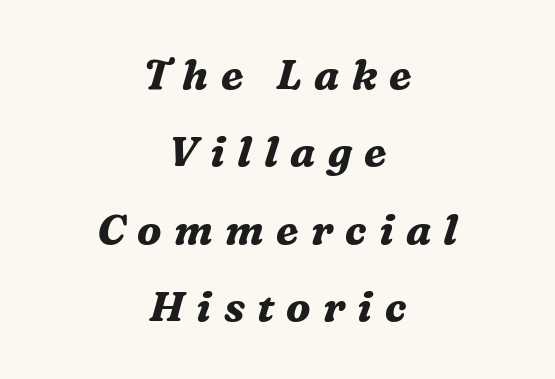
{"serif": "yes", "italic": "yes", "lean": "right", "slant_degrees": 16, "bold": "yes", "weight": "bold", "width": "normal", "stroke_contrast": "medium", "x_height": "medium", "monospaced": "no", "underline": "no", "align": "center", "line_spacing_ratio": 1.84, "letter_spacing": "wide", "letter_spacing_em": 0.29, "glyph_px": 42}
